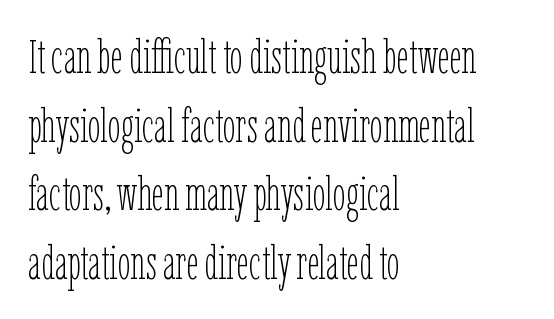
Does the copy run flush right? No — it runs flush left. Rule under the text: the space is simply empty. No chunkiness to these letters — they're not bold. Each word holds together tightly as a unit, with standard inter-letter gaps. No italicization has been applied; the sample stays upright. Looks like regular typesetting: each glyph gets only the width it needs.
